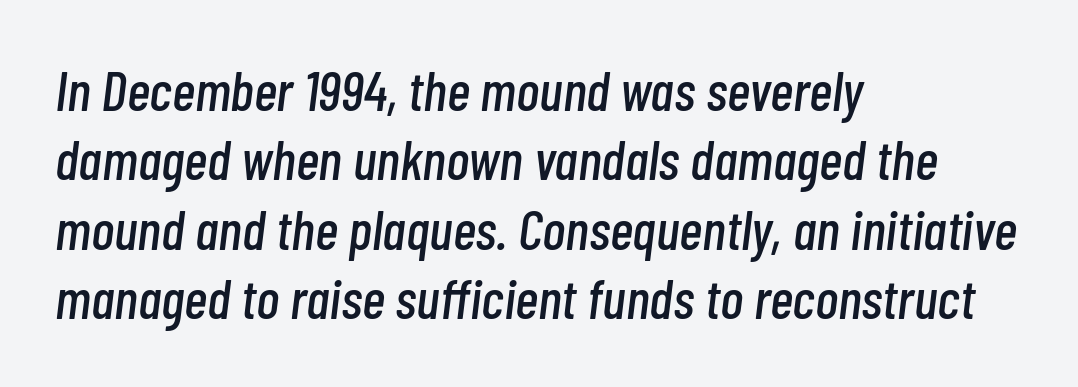
{"italic": "yes", "lean": "right", "slant_degrees": 7, "width": "condensed", "stroke_contrast": "low", "x_height": "medium", "monospaced": "no", "underline": "no", "align": "left", "line_spacing_ratio": 1.24, "letter_spacing": "normal", "letter_spacing_em": 0.0, "glyph_px": 56}
